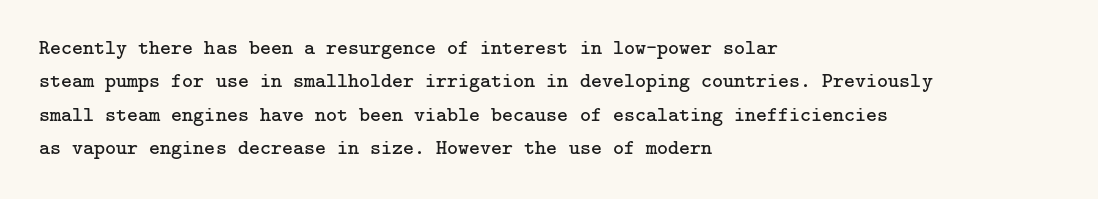
How would I describe the line gaps? Plain and ordinary. Weight: in the light-to-regular range. The type is set solid horizontally, with unmodified tracking. The lines are quadded left.
